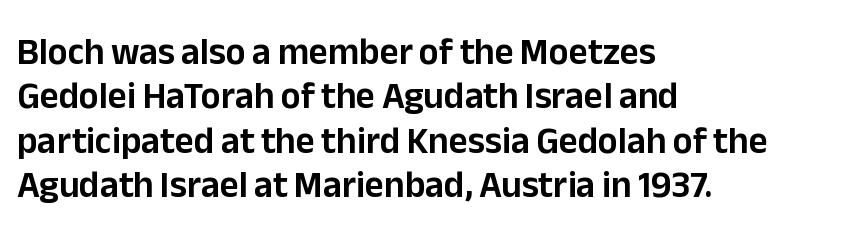
{"serif": "no", "italic": "no", "width": "normal", "stroke_contrast": "low", "x_height": "medium", "monospaced": "no", "underline": "no", "align": "left", "line_spacing_ratio": 1.2, "letter_spacing": "normal", "letter_spacing_em": 0.0, "glyph_px": 37}
